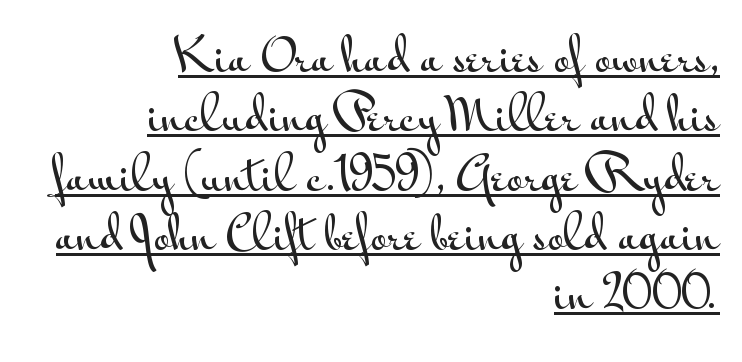
Q: Is the typeface a serif or a sans-serif typeface? A: Sans-serif.
Q: Is the text underlined? A: Yes.
Q: How is the paragraph aligned? A: Right-aligned.
Q: Is the spacing between letters normal or unusually wide? A: Normal.
Q: Is the spacing between lines tight, normal or loose? A: Normal.
Q: Width (condensed, normal, or wide)? A: Wide.
Q: Stroke contrast? A: Medium.
Q: x-height? A: Small.
Q: Monospaced? A: No.
